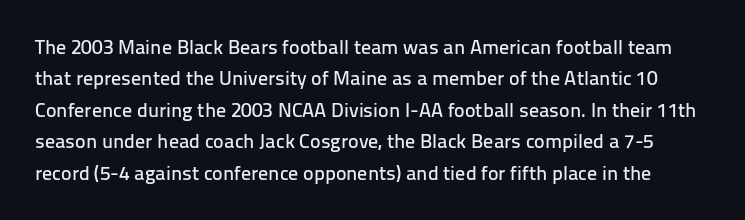
Glance below the letters and you will spot only blank space. Nope, not italic — everything's standing straight. Each new line begins a customary step beneath the previous one. Compared with typical body copy, the letter spacing here is the same.
